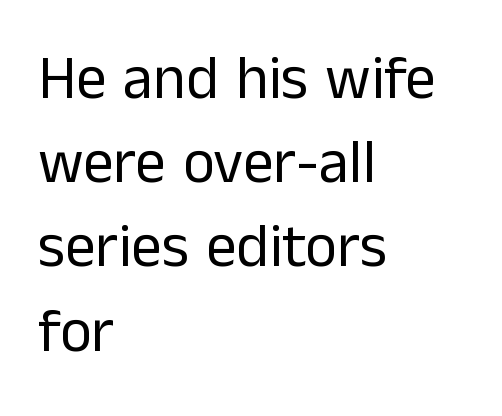
{"serif": "no", "italic": "no", "bold": "no", "weight": "regular", "width": "normal", "stroke_contrast": "low", "x_height": "medium", "monospaced": "no", "underline": "no", "align": "left", "line_spacing": "normal", "line_spacing_ratio": 1.38, "letter_spacing": "normal", "letter_spacing_em": 0.0, "glyph_px": 61}
